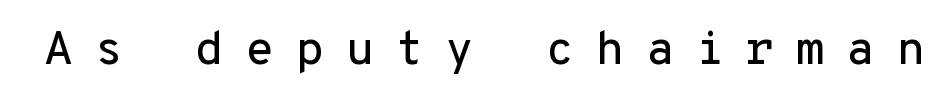
A typesetter would mark this as roman, not italic. Note the uniform advance width — an 'i' takes as much space as an 'm'. Unlike a traditional serif, this face leaves its strokes unadorned. Look at the tracking — it's clearly loosened, letters drifting apart.
